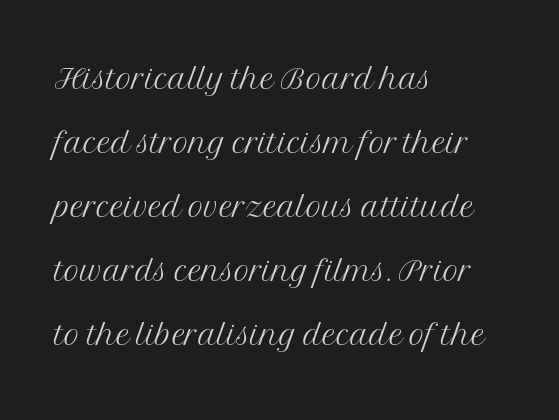
The image shows 43 px light serif type; set left-aligned, normal line spacing (1.49x), normal letter spacing, not underlined; medium stroke contrast and a medium x-height.
